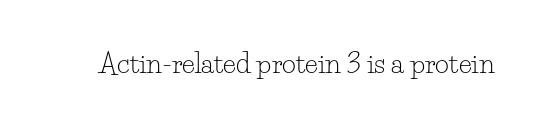
The image shows 27 px text type, upright; set normal letter spacing, not underlined.
